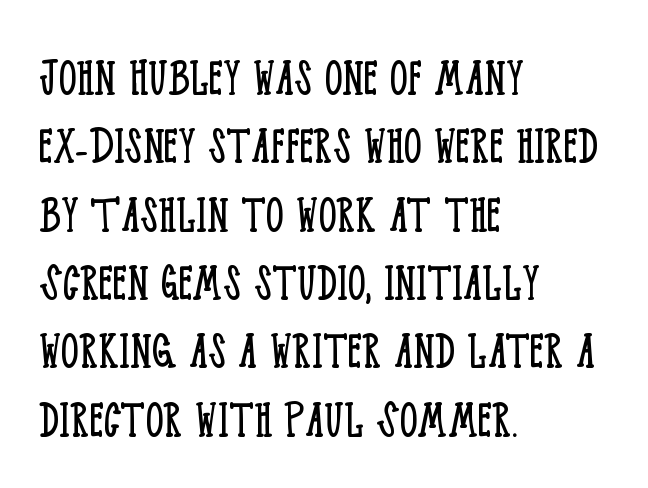
The image shows 56 px light, condensed serif type, upright; set left-aligned, line spacing 1.22x, normal letter spacing, not underlined; low stroke contrast and a large x-height.
